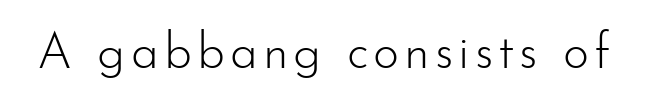
Stroke thickness stays within the range of a standard reading face or lighter. Descenders are the only things crossing below the line. Looks like regular typesetting: each glyph gets only the width it needs. Type style note: lacks serifs.
